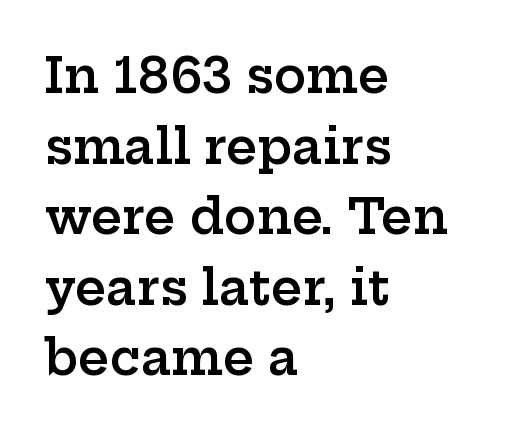
A bit beefed up — I'd call it semibold rather than bold. Examine the stroke ends and you'll spot serifs. Default kerning and tracking; the words read as compact shapes. The paragraph has a hard left edge and a soft right edge.
